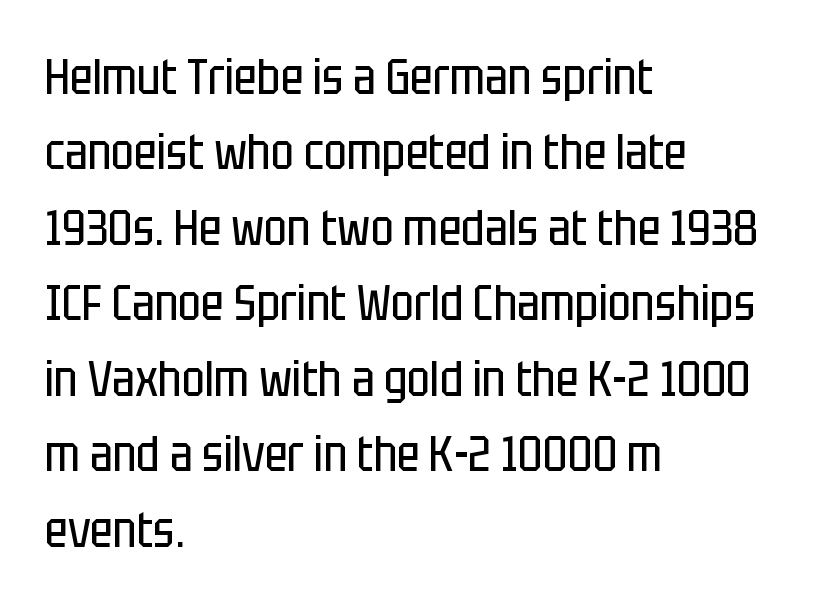
The image shows 49 px regular-weight, condensed sans-serif type, upright; set left-aligned, normal line spacing (1.54x), normal letter spacing, not underlined; low stroke contrast and a large x-height.
